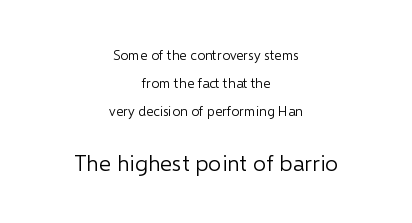
Q: Is the text bold? A: No.
Q: Is the text italic (slanted)? A: No, it is upright.
Q: Is the text underlined? A: No.
Q: How is the paragraph aligned? A: Centered.
Q: Is the spacing between letters normal or unusually wide? A: Normal.
Q: Is the spacing between lines tight, normal or loose? A: Loose.
Q: Which block of text is set in a larger size, the first (top) or the second (bottom)? A: The second (bottom) one.
